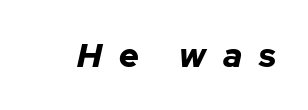
Designer's note — italics engaged. A typesetter would call this proportional, since set widths differ per character. Thick stems and heavy bowls — unmistakably bold. Honestly, there is no underline to notice here at all.
